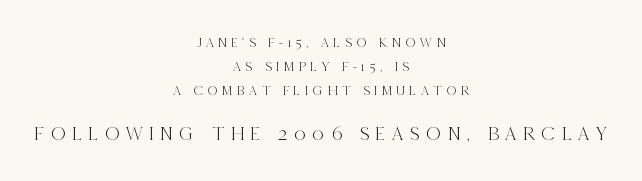
You can tell it's not italic because the verticals are truly vertical. The text block is weighted toward neither margin, spreading evenly from the middle. One glance says typical: line gaps are just what's usual. The passage shown is not underscored anywhere. Reading top to bottom, the characters get bigger at the block break. Does extra space separate the letters? Yes, quite a lot of it.
